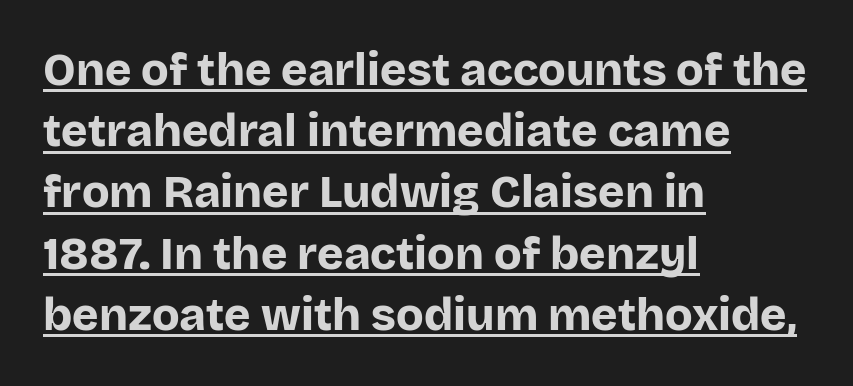
I'd call this a sans setting — the letters go barefoot. Compared with typical body copy, the letter spacing here is the same. Posture: vertical. The setting favours the left margin, as ordinary paragraphs usually do. The face used here appears with an underline applied. The strokes are fattened all the way to bold.
